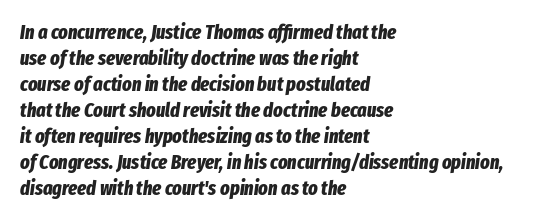
Q: Is the text bold? A: Yes.
Q: Is the text italic (slanted)? A: Yes, it leans right by about 8 degrees.
Q: Is the text underlined? A: No.
Q: How is the paragraph aligned? A: Left-aligned.
Q: Is the spacing between letters normal or unusually wide? A: Normal.
Q: Is the spacing between lines tight, normal or loose? A: Normal.
